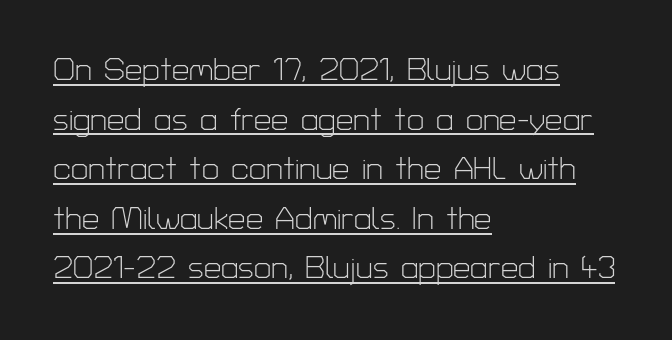
Q: Is the text bold? A: No.
Q: Is the text italic (slanted)? A: No, it is upright.
Q: Is the typeface a serif or a sans-serif typeface? A: Sans-serif.
Q: Is the text underlined? A: Yes.
Q: How is the paragraph aligned? A: Left-aligned.
Q: Is the spacing between letters normal or unusually wide? A: Normal.
Q: Is the spacing between lines tight, normal or loose? A: Normal.
Q: Width (condensed, normal, or wide)? A: Normal.
Q: Stroke contrast? A: Low.
Q: x-height? A: Medium.
Q: Monospaced? A: No.
